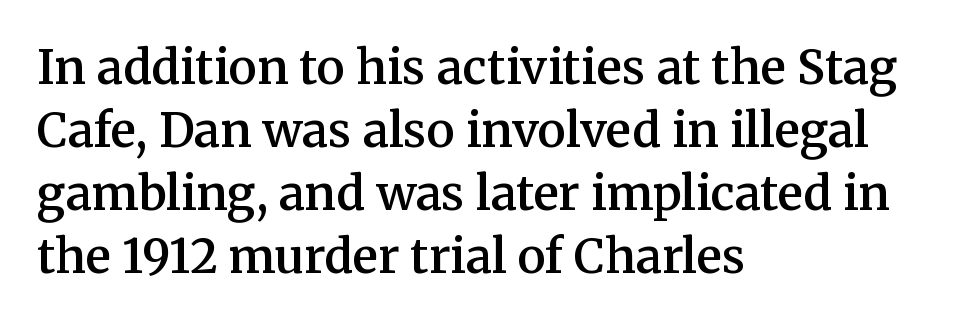
The image shows 47 px semibold serif type, upright; set left-aligned, normal line spacing (1.34x), normal letter spacing, not underlined; medium stroke contrast and a medium x-height.
